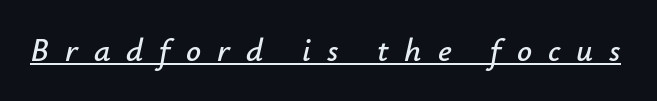
The image shows 33 px text type, italic (leaning right); set unusually wide letter spacing (+0.48 em), underlined; low stroke contrast and a small x-height.
